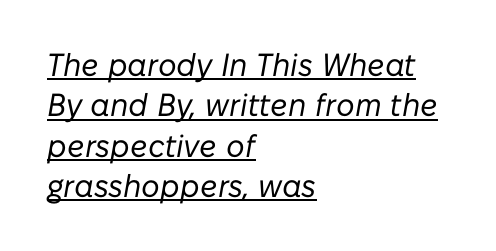
Q: Is the text bold? A: No.
Q: Is the text italic (slanted)? A: Yes, it leans right by about 10 degrees.
Q: Is the text underlined? A: Yes.
Q: How is the paragraph aligned? A: Left-aligned.
Q: Is the spacing between letters normal or unusually wide? A: Normal.
Q: Is the spacing between lines tight, normal or loose? A: Normal.
Q: Width (condensed, normal, or wide)? A: Normal.
Q: Stroke contrast? A: Low.
Q: x-height? A: Medium.
Q: Monospaced? A: No.
